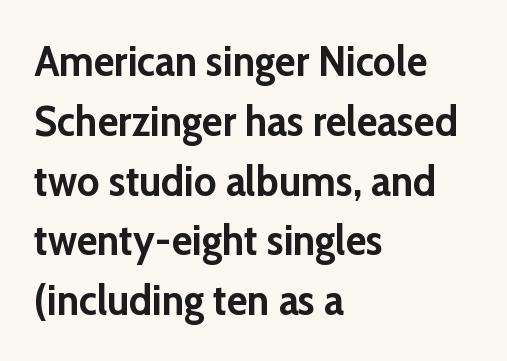
If you measured baseline to baseline, you'd find a middling distance. Beneath every word, the page is bare. Each glyph is drawn with heavy, bold strokes. Look at the bottom of the vertical strokes: they stop flat, with no serifs. The face used here is rendered with its standard letterfit.
